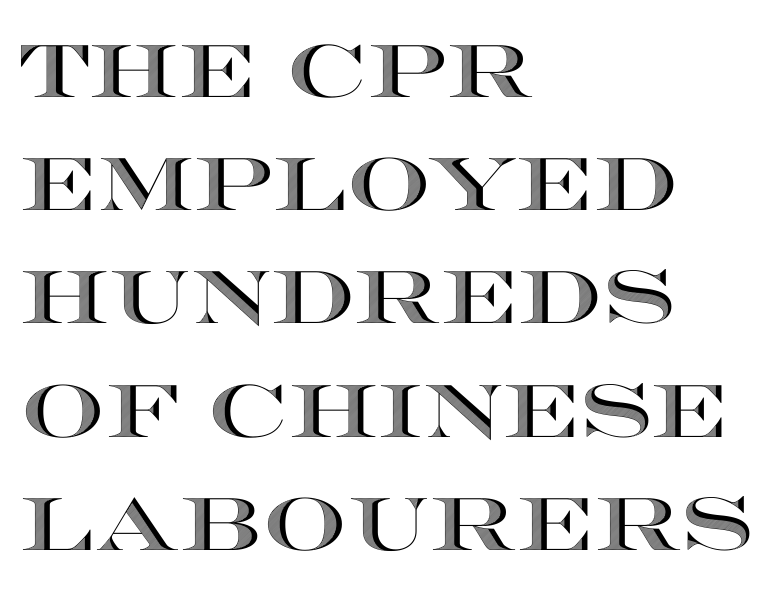
The image shows 74 px wide type, upright; set left-aligned, normal line spacing (1.53x), normal letter spacing, not underlined; a large x-height.
